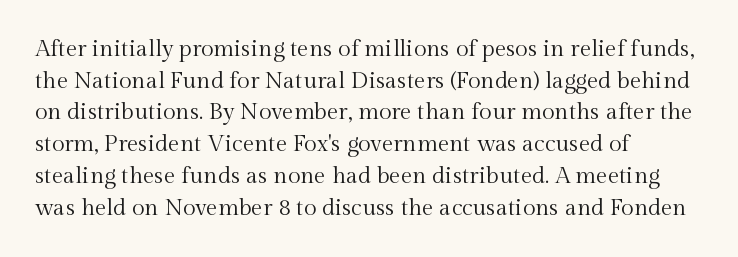
{"italic": "no", "bold": "no", "underline": "no", "align": "left", "line_spacing": "normal", "line_spacing_ratio": 1.38, "letter_spacing": "normal", "letter_spacing_em": 0.0, "glyph_px": 23}
